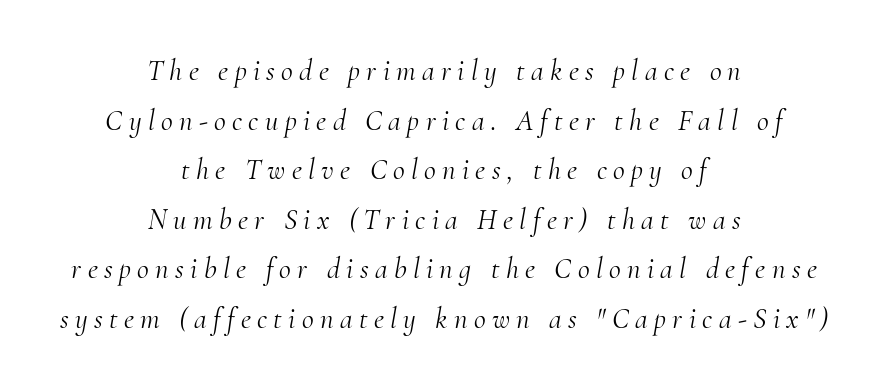
The image shows 29 px light serif type, italic (leaning right); set centered, line spacing 1.71x, unusually wide letter spacing (+0.22 em), not underlined; medium stroke contrast and a small x-height.
